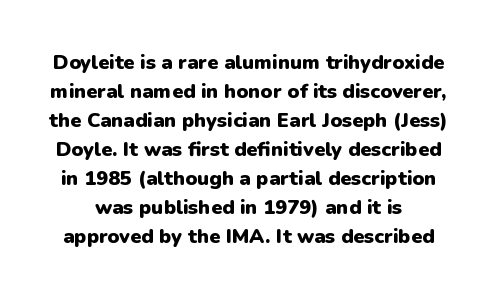
Quick note: underline off. Students, note that the glyphs here touch the page at normal intervals. This sample uses an upright cut, with every glyph sitting square on the baseline. Its strokes are broad and dark, the hallmark of bold type.
